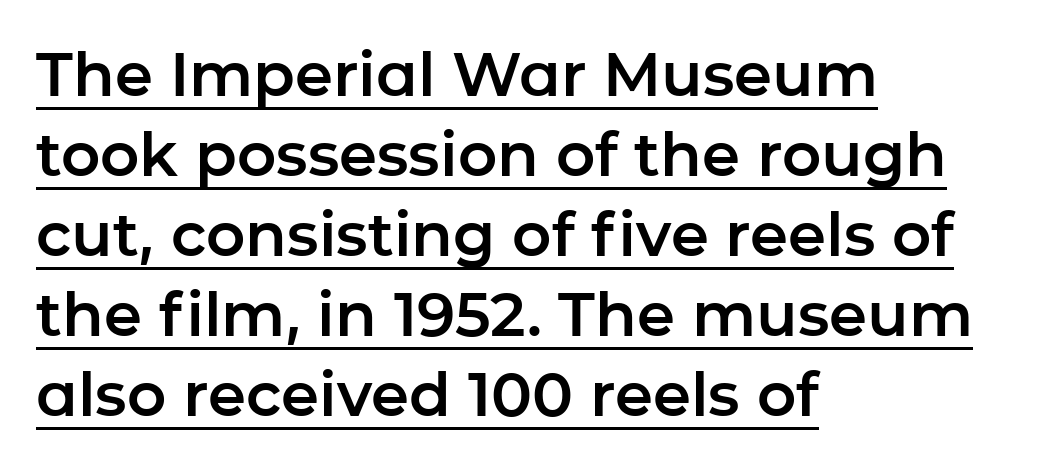
The letters advance in unequal steps, a hallmark of proportional type. Unlike a traditional serif, this face leaves its strokes unadorned. Tall strokes in this sample are plumb rather than angled. The horizontal fit of the characters is conventional and even.
